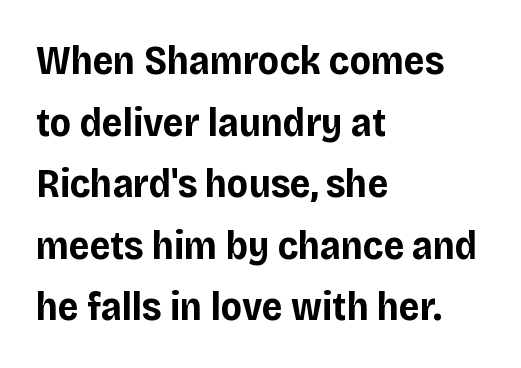
{"serif": "no", "italic": "no", "bold": "yes", "weight": "bold", "width": "normal", "stroke_contrast": "low", "x_height": "large", "monospaced": "no", "underline": "no", "align": "left", "line_spacing": "normal", "line_spacing_ratio": 1.54, "letter_spacing": "normal", "letter_spacing_em": 0.0, "glyph_px": 40}
